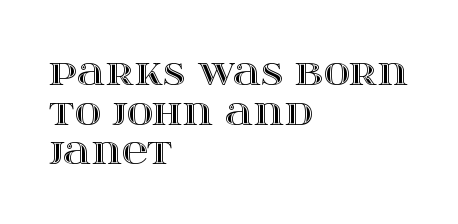
Characters remain perfectly vertical along every line. The zone under the glyphs is completely vacant. Default kerning and tracking; the words read as compact shapes. This sample has the flowing, uneven cadence of proportional lettering. You could barely slide anything between these rows.
